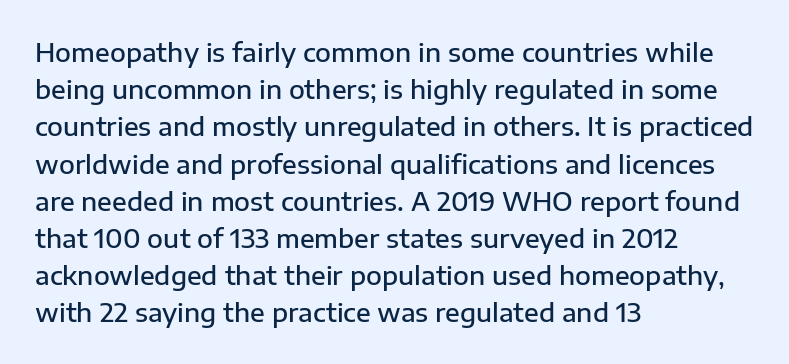
The image shows 26 px text type, upright; set left-aligned, normal line spacing (1.43x), normal letter spacing, not underlined.
